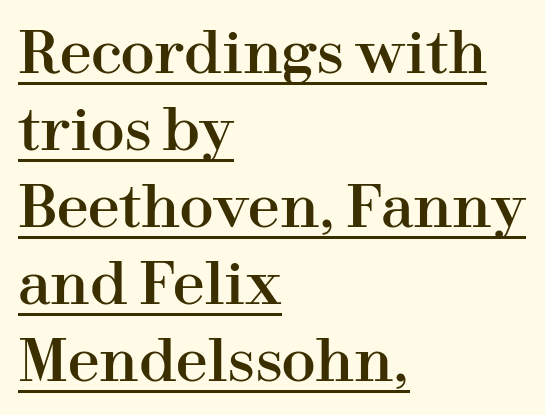
Q: Is the text italic (slanted)? A: No, it is upright.
Q: Is the typeface a serif or a sans-serif typeface? A: Serif.
Q: Is the text underlined? A: Yes.
Q: How is the paragraph aligned? A: Left-aligned.
Q: Is the spacing between letters normal or unusually wide? A: Normal.
Q: Is the spacing between lines tight, normal or loose? A: Normal.
Q: Width (condensed, normal, or wide)? A: Normal.
Q: Stroke contrast? A: High.
Q: x-height? A: Medium.
Q: Monospaced? A: No.
